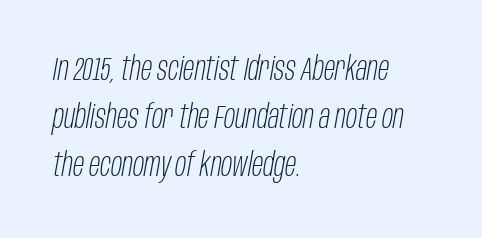
{"italic": "yes", "lean": "right", "slant_degrees": 10, "bold": "no", "weight": "light", "width": "condensed", "stroke_contrast": "low", "x_height": "large", "monospaced": "no", "underline": "no", "align": "left", "line_spacing": "normal", "line_spacing_ratio": 1.46, "letter_spacing": "normal", "letter_spacing_em": 0.0, "glyph_px": 33}
